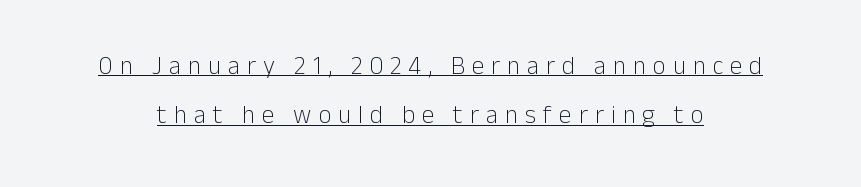
{"italic": "no", "bold": "no", "underline": "yes", "line_spacing": "loose", "line_spacing_ratio": 1.98, "letter_spacing": "wide", "letter_spacing_em": 0.28, "glyph_px": 25}
